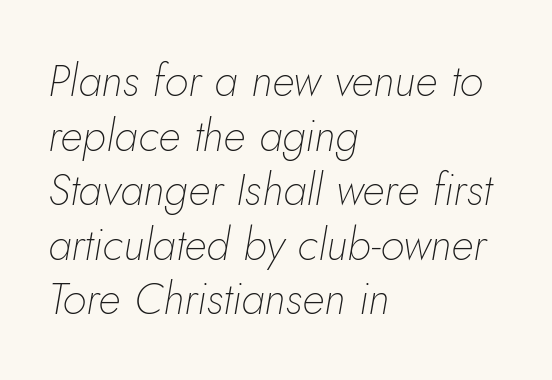
Where is the straight margin? On the left. Stroke mass is kept to a normal reading level or below. Italic? Definitely — the glyphs are oblique. Beneath every word, the page is bare. You could not count columns in this text — the font is proportionally spaced.
